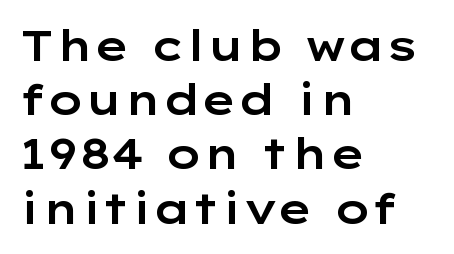
{"serif": "no", "italic": "no", "width": "wide", "stroke_contrast": "low", "x_height": "medium", "monospaced": "no", "underline": "no", "align": "left", "line_spacing": "normal", "line_spacing_ratio": 1.29, "letter_spacing": "normal", "letter_spacing_em": 0.0, "glyph_px": 42}
